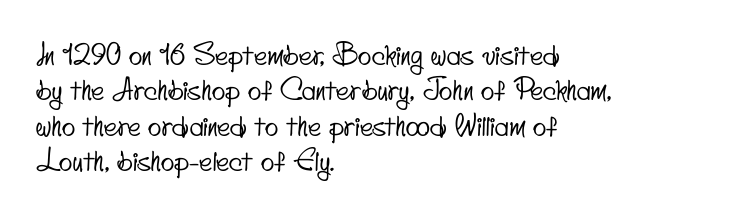
{"serif": "no", "width": "condensed", "stroke_contrast": "low", "x_height": "small", "monospaced": "no", "underline": "no", "align": "left", "line_spacing": "normal", "line_spacing_ratio": 1.26, "letter_spacing": "normal", "letter_spacing_em": 0.0, "glyph_px": 28}
